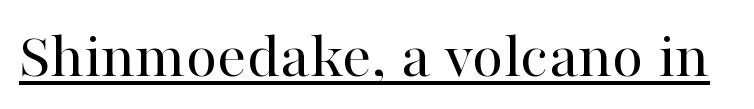
In terms of letterform style, serifs are clearly present. Upright lettering throughout. Summary of weight: not heavy and not bold. Is this a fixed-width face? No — the glyphs have proportional, varying widths. Underlined type. Is the letter spacing exaggerated? No — it looks like the ordinary default.
